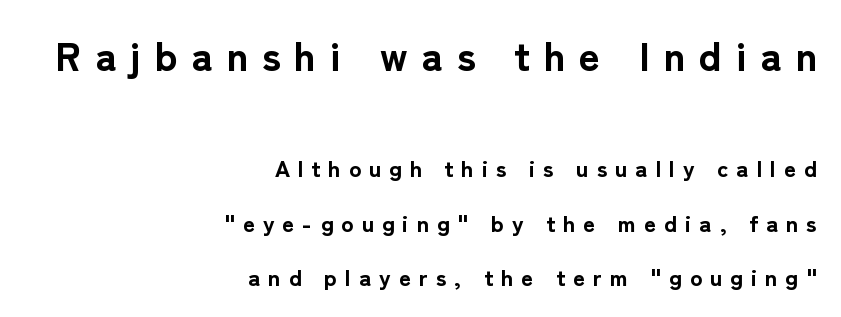
Q: Is the text bold? A: Yes.
Q: Is the text italic (slanted)? A: No, it is upright.
Q: Is the typeface a serif or a sans-serif typeface? A: Sans-serif.
Q: Is the text underlined? A: No.
Q: How is the paragraph aligned? A: Right-aligned.
Q: Is the spacing between letters normal or unusually wide? A: Unusually wide.
Q: Is the spacing between lines tight, normal or loose? A: Loose.
Q: Which block of text is set in a larger size, the first (top) or the second (bottom)? A: The first (top) one.
Q: Width (condensed, normal, or wide)? A: Normal.
Q: Stroke contrast? A: Low.
Q: x-height? A: Medium.
Q: Monospaced? A: No.
